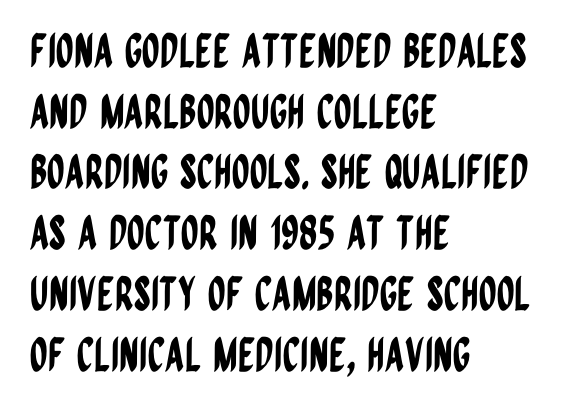
Q: Is the text italic (slanted)? A: No, it is upright.
Q: Is the typeface a serif or a sans-serif typeface? A: Sans-serif.
Q: Is the text underlined? A: No.
Q: How is the paragraph aligned? A: Left-aligned.
Q: Is the spacing between letters normal or unusually wide? A: Normal.
Q: Is the spacing between lines tight, normal or loose? A: Normal.
Q: Width (condensed, normal, or wide)? A: Condensed.
Q: Stroke contrast? A: Low.
Q: x-height? A: Large.
Q: Monospaced? A: No.
